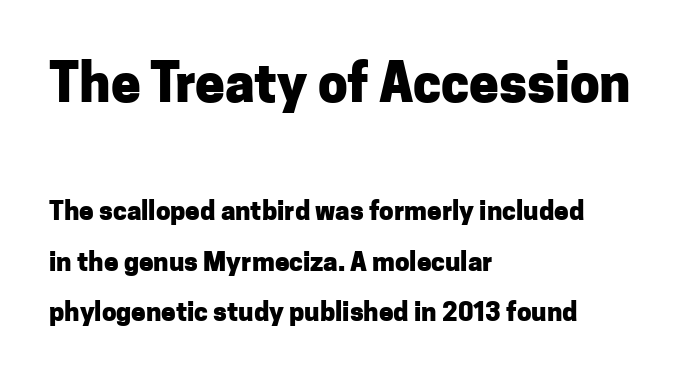
The image shows 53 px heavy sans-serif type, upright; set left-aligned, loose line spacing (1.94x), normal letter spacing, not underlined; the first (top) block is 2.04x larger; low stroke contrast and a medium x-height.
